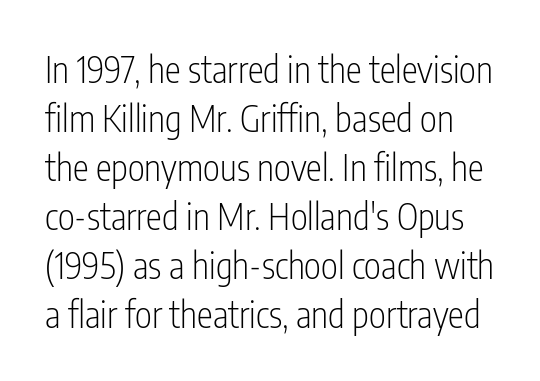
This rendering leaves character spacing at its baseline value. Proportional: the letters do not fall into vertical columns. Summary of weight: not heavy and not bold. Vertically, the passage feels balanced, rows spaced as you'd expect. No word sits above an underline.
